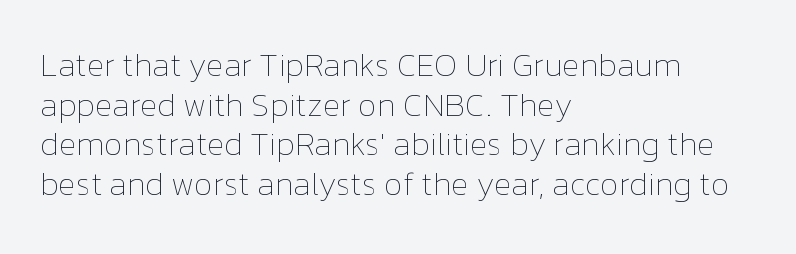
The image shows 32 px thin type, upright; set left-aligned, line spacing 1.24x, normal letter spacing, not underlined; low stroke contrast and a medium x-height.
